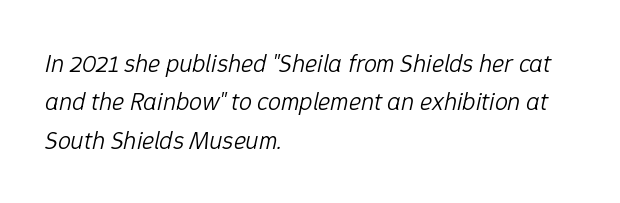
Q: Is the text bold? A: No.
Q: Is the text italic (slanted)? A: Yes, it leans right by about 12 degrees.
Q: Is the text underlined? A: No.
Q: How is the paragraph aligned? A: Left-aligned.
Q: Is the spacing between letters normal or unusually wide? A: Normal.
Q: Is the spacing between lines tight, normal or loose? A: Normal.
